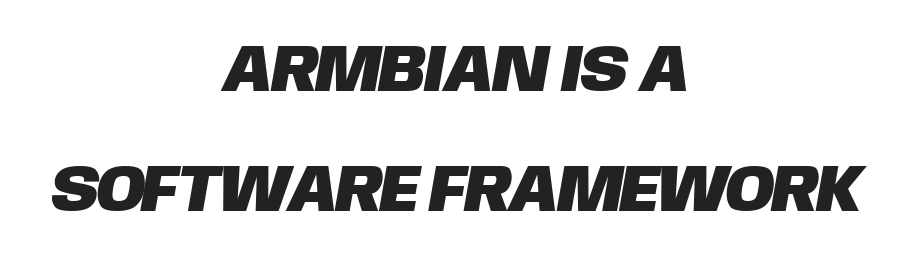
Q: Is the typeface a serif or a sans-serif typeface? A: Sans-serif.
Q: Is the text underlined? A: No.
Q: How is the paragraph aligned? A: Centered.
Q: Is the spacing between letters normal or unusually wide? A: Normal.
Q: Width (condensed, normal, or wide)? A: Normal.
Q: Stroke contrast? A: Low.
Q: x-height? A: Large.
Q: Monospaced? A: No.
